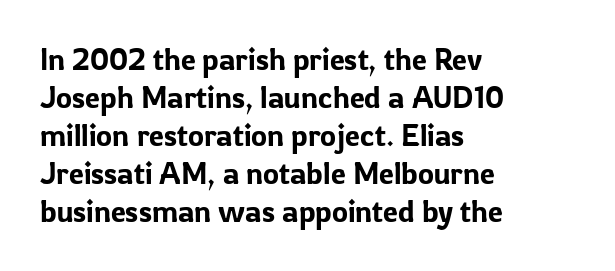
The image shows 30 px sans-serif type, upright; set left-aligned, normal line spacing (1.27x), normal letter spacing, not underlined; low stroke contrast and a medium x-height.
